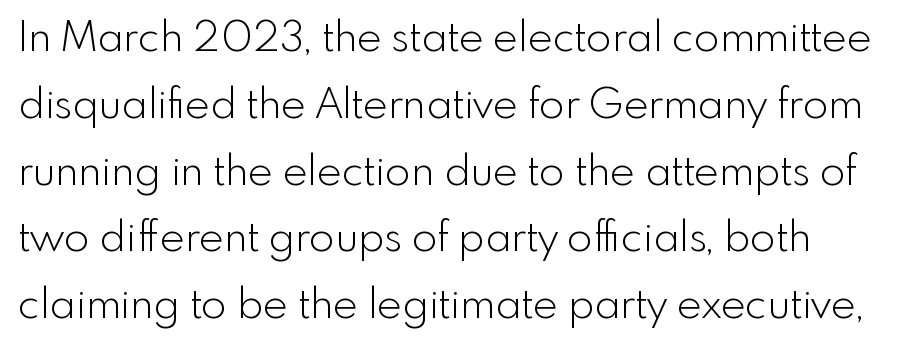
Rule under the text: the space is simply empty. Are there feet on the stems? There aren't — it's a sans. The gaps between neighbouring characters are ordinary and unremarkable. Summary of vertical rhythm: regular, with standard interline spacing.
